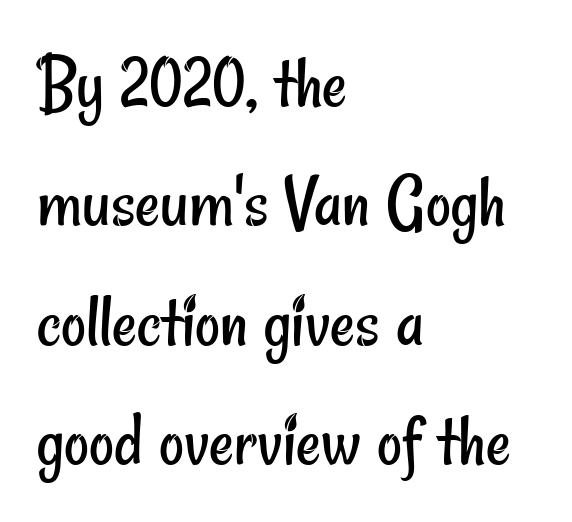
{"serif": "no", "bold": "no", "weight": "regular", "width": "condensed", "stroke_contrast": "low", "x_height": "small", "monospaced": "no", "underline": "no", "align": "left", "line_spacing": "normal", "line_spacing_ratio": 1.55, "letter_spacing": "normal", "letter_spacing_em": 0.0, "glyph_px": 77}
